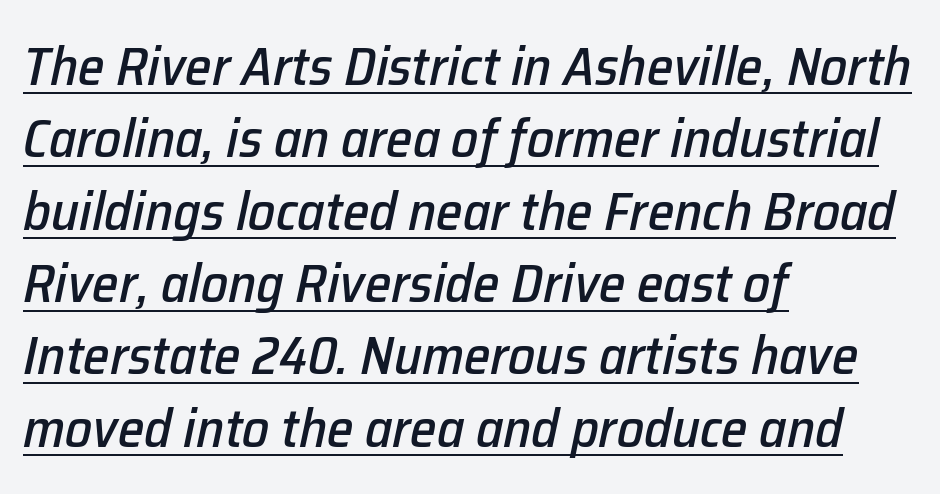
Looking at the ascenders, they clearly lean. Normally led — the rows are evenly, conventionally spaced. What stands out about the letter spacing? Nothing — it is the standard amount. Somebody hit Ctrl+U on this one — the words are underlined. Spacing verdict: proportional, widths tailored to each character. A classic flush-left, rag-right setting is used for this passage.
